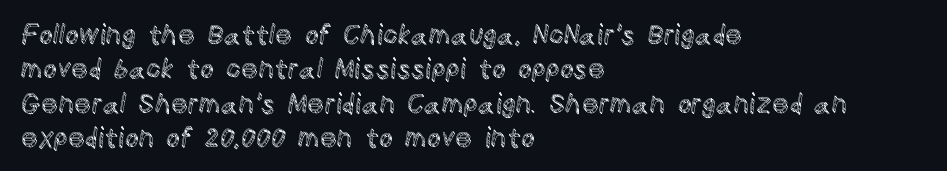
Lines of text with bare space underneath. The passage shown stacks its lines at a standard gap. Casual observation: everything's shoved over to the left.
